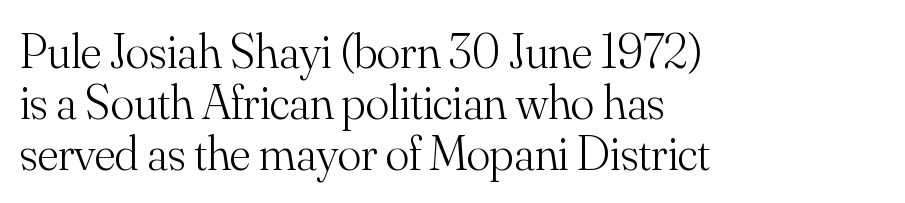
The passage shown is not underscored anywhere. Words appear dense and cohesive because spacing is normal. Leading: reduced. Counters stay open thanks to moderate or lighter strokes. Ordinary non-slanted type is in use.
